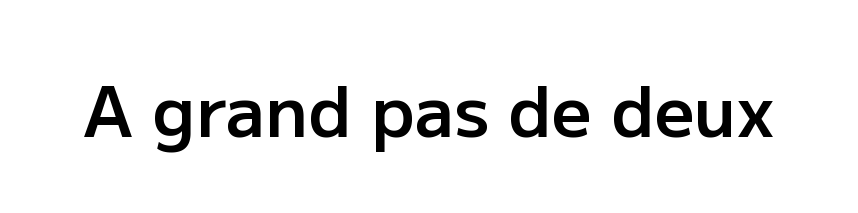
{"serif": "no", "italic": "no", "bold": "semi", "weight": "semibold", "width": "normal", "stroke_contrast": "low", "x_height": "medium", "monospaced": "no", "underline": "no", "letter_spacing": "normal", "letter_spacing_em": 0.0, "glyph_px": 70}
